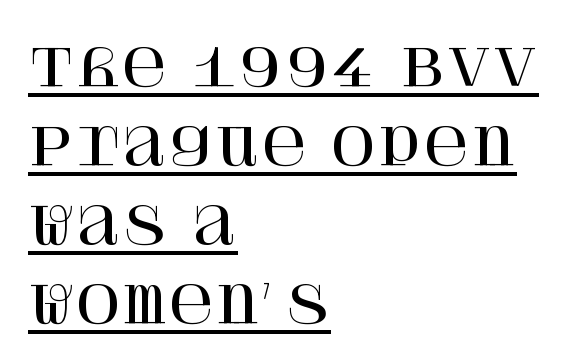
Q: Is the text italic (slanted)? A: No, it is upright.
Q: Is the typeface a serif or a sans-serif typeface? A: Serif.
Q: Is the text underlined? A: Yes.
Q: How is the paragraph aligned? A: Left-aligned.
Q: Is the spacing between letters normal or unusually wide? A: Normal.
Q: Is the spacing between lines tight, normal or loose? A: Normal.
Q: Width (condensed, normal, or wide)? A: Normal.
Q: Stroke contrast? A: High.
Q: x-height? A: Large.
